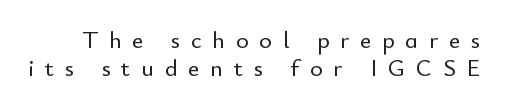
The passage shown is not underscored anywhere. The type is letterspaced generously, with wide tracking. This is roman type, the default non-slanted kind.
